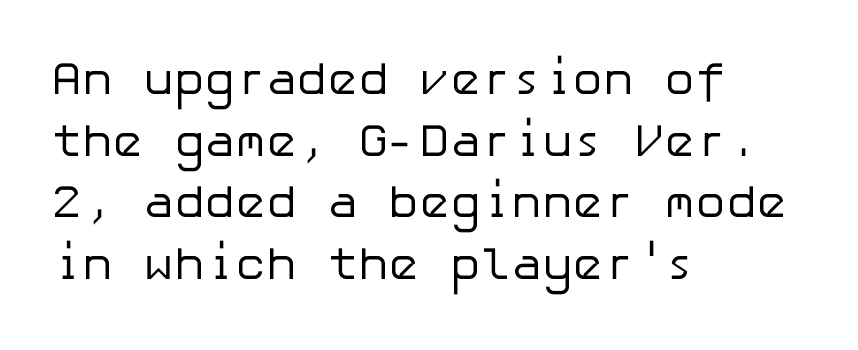
Q: Is the text bold? A: No.
Q: Is the text italic (slanted)? A: No, it is upright.
Q: Is the typeface a serif or a sans-serif typeface? A: Sans-serif.
Q: Is the text underlined? A: No.
Q: How is the paragraph aligned? A: Left-aligned.
Q: Is the spacing between letters normal or unusually wide? A: Normal.
Q: Is the spacing between lines tight, normal or loose? A: Normal.
Q: Width (condensed, normal, or wide)? A: Normal.
Q: Stroke contrast? A: Low.
Q: x-height? A: Medium.
